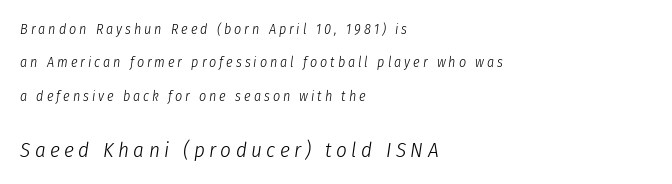
The image shows 21 px text type, italic (leaning right); set left-aligned, loose line spacing (2.39x), unusually wide letter spacing (+0.21 em), not underlined; the second (bottom) block is 1.5x larger.
